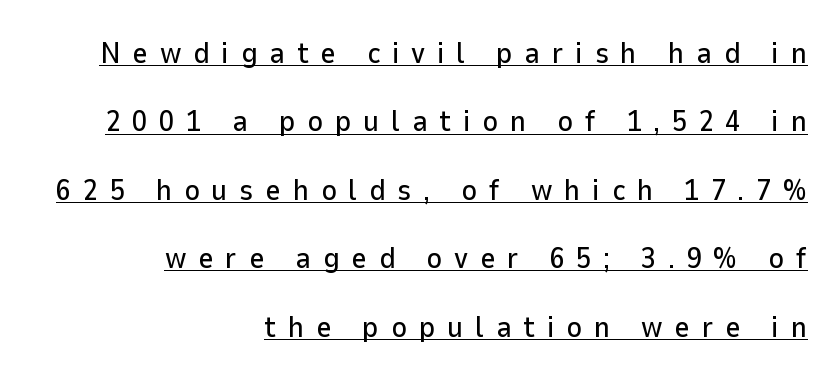
Q: Is the text italic (slanted)? A: No, it is upright.
Q: Is the typeface a serif or a sans-serif typeface? A: Sans-serif.
Q: Is the text underlined? A: Yes.
Q: How is the paragraph aligned? A: Right-aligned.
Q: Is the spacing between letters normal or unusually wide? A: Unusually wide.
Q: Is the spacing between lines tight, normal or loose? A: Loose.
Q: Width (condensed, normal, or wide)? A: Normal.
Q: Stroke contrast? A: Low.
Q: x-height? A: Medium.
Q: Monospaced? A: No.
